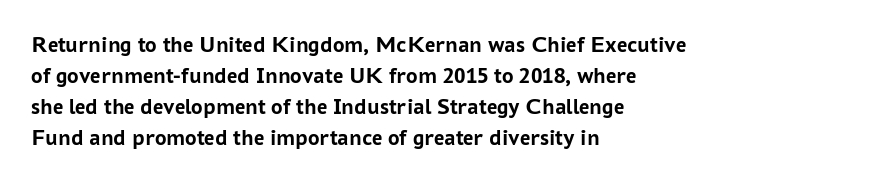
Q: Is the text bold? A: Yes.
Q: Is the text italic (slanted)? A: No, it is upright.
Q: Is the text underlined? A: No.
Q: How is the paragraph aligned? A: Left-aligned.
Q: Is the spacing between letters normal or unusually wide? A: Normal.
Q: Is the spacing between lines tight, normal or loose? A: Normal.
